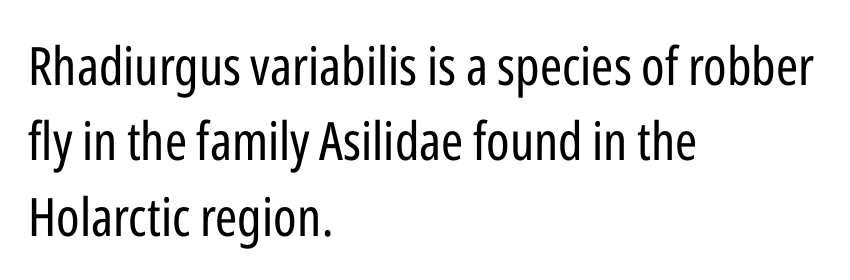
{"serif": "no", "italic": "no", "bold": "no", "weight": "regular", "width": "condensed", "stroke_contrast": "low", "x_height": "medium", "monospaced": "no", "underline": "no", "align": "left", "line_spacing": "normal", "line_spacing_ratio": 1.42, "letter_spacing": "normal", "letter_spacing_em": 0.0, "glyph_px": 53}
